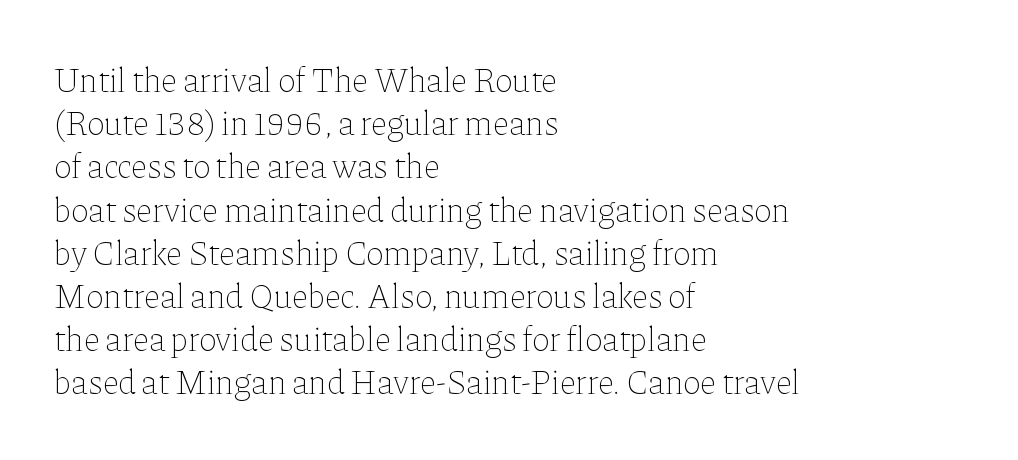
Q: Is the text bold? A: No.
Q: Is the text italic (slanted)? A: No, it is upright.
Q: Is the text underlined? A: No.
Q: How is the paragraph aligned? A: Left-aligned.
Q: Is the spacing between letters normal or unusually wide? A: Normal.
Q: Is the spacing between lines tight, normal or loose? A: Normal.
Q: Width (condensed, normal, or wide)? A: Normal.
Q: Stroke contrast? A: Low.
Q: x-height? A: Medium.
Q: Monospaced? A: No.
